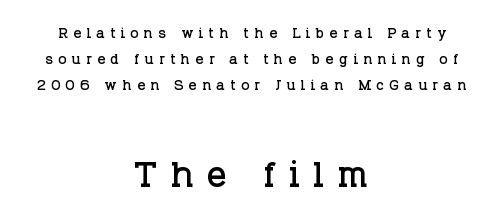
Type size steps up from the first block to the second. The face used here is proportionally spaced, like ordinary book or web type. The lettering stays uniformly vertical, giving the passage a roman look. The line texture is sparse and dotted thanks to wide tracking.
